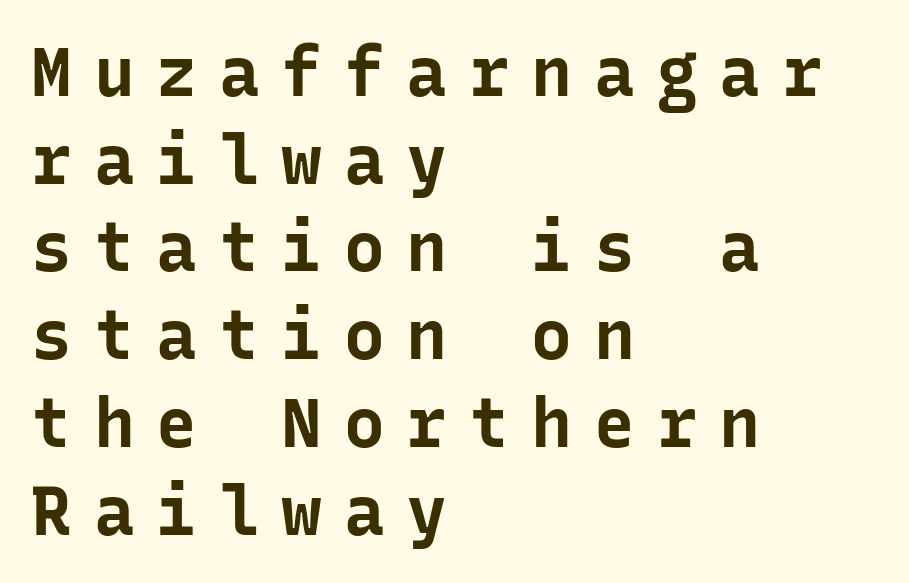
Q: Is the text bold? A: Yes.
Q: Is the text italic (slanted)? A: No, it is upright.
Q: Is the typeface a serif or a sans-serif typeface? A: Sans-serif.
Q: Is the text underlined? A: No.
Q: How is the paragraph aligned? A: Left-aligned.
Q: Is the spacing between letters normal or unusually wide? A: Unusually wide.
Q: Is the spacing between lines tight, normal or loose? A: Normal.
Q: Width (condensed, normal, or wide)? A: Normal.
Q: Stroke contrast? A: Low.
Q: x-height? A: Medium.
Q: Monospaced? A: Yes.
